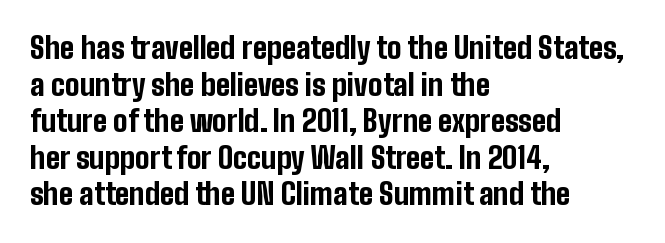
Typesetter's note: full bold, strokes at maximum text heaviness. Descenders hang freely into open space. Casual observation: everything's shoved over to the left. Each letter keeps its own natural width here, so spacing adapts to shape. The block of text has a typical density, with ordinary space between rows.
